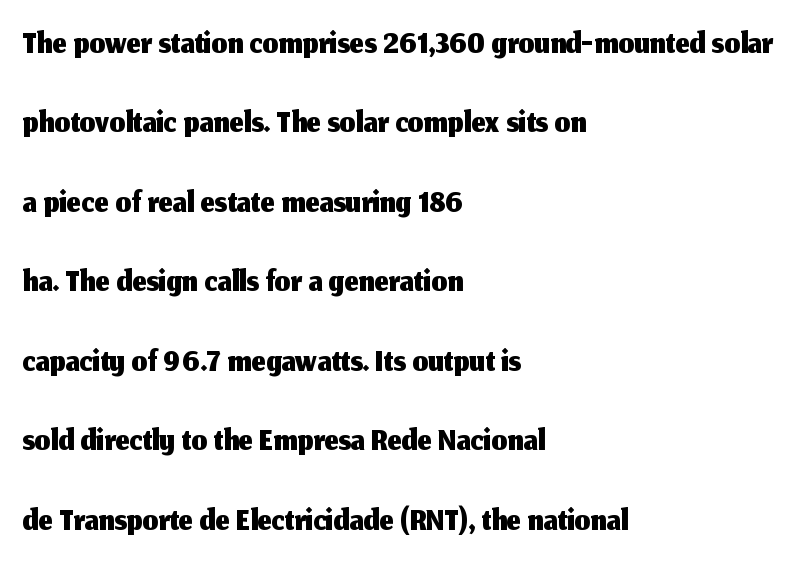
The image shows 50 px sans-serif type, upright; set left-aligned, normal line spacing (1.59x), normal letter spacing, not underlined; medium stroke contrast and a medium x-height.
